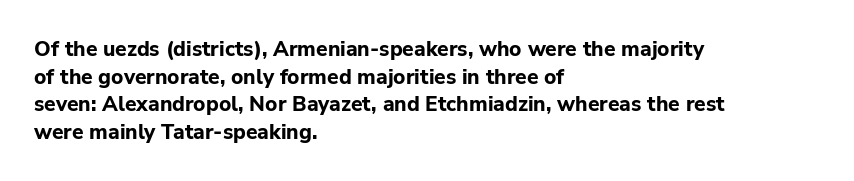
Normally led — the rows are evenly, conventionally spaced. Caption: standard tracking, unaltered. Check the space under the baseline: it is left empty. This sample is left-justified, so line endings fall wherever the words run out. These lines were composed using upright roman letters.
